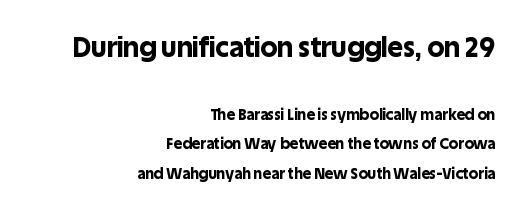
The image shows 27 px bold type, upright; set right-aligned, loose line spacing (1.95x), normal letter spacing, not underlined; the first (top) block is 1.8x larger.
